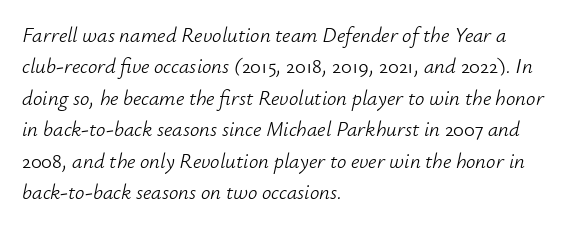
Casual observation: everything's shoved over to the left. Caption: face not bold, strokes unweighted. Underline: absent. The letters are slanted; this is an italic face.
